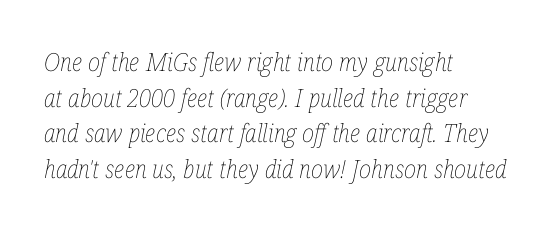
{"italic": "yes", "lean": "right", "slant_degrees": 12, "bold": "no", "underline": "no", "align": "left", "line_spacing": "normal", "line_spacing_ratio": 1.43, "letter_spacing": "normal", "letter_spacing_em": 0.0, "glyph_px": 25}
